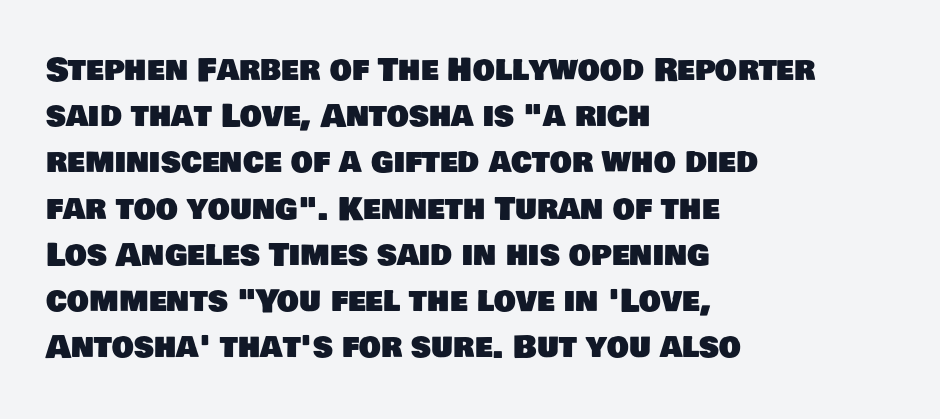
{"serif": "no", "width": "normal", "stroke_contrast": "low", "x_height": "large", "monospaced": "no", "underline": "no", "align": "left", "line_spacing": "normal", "line_spacing_ratio": 1.49, "letter_spacing": "normal", "letter_spacing_em": 0.0, "glyph_px": 31}
